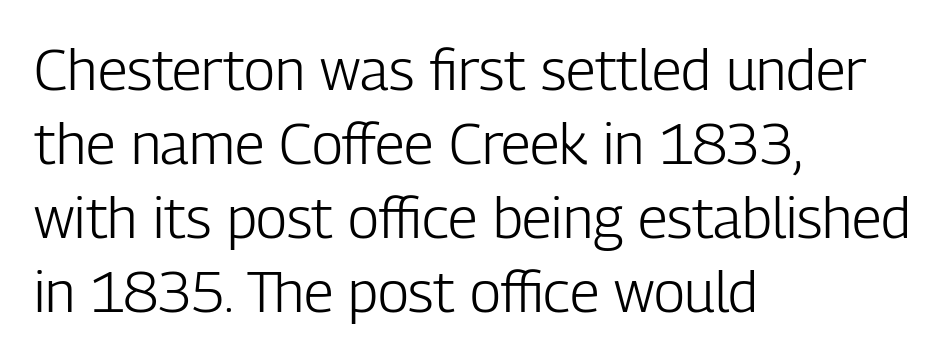
Q: Is the text bold? A: No.
Q: Is the text italic (slanted)? A: No, it is upright.
Q: Is the typeface a serif or a sans-serif typeface? A: Sans-serif.
Q: Is the text underlined? A: No.
Q: How is the paragraph aligned? A: Left-aligned.
Q: Is the spacing between letters normal or unusually wide? A: Normal.
Q: Is the spacing between lines tight, normal or loose? A: Normal.
Q: Width (condensed, normal, or wide)? A: Condensed.
Q: Stroke contrast? A: Low.
Q: x-height? A: Medium.
Q: Monospaced? A: No.
